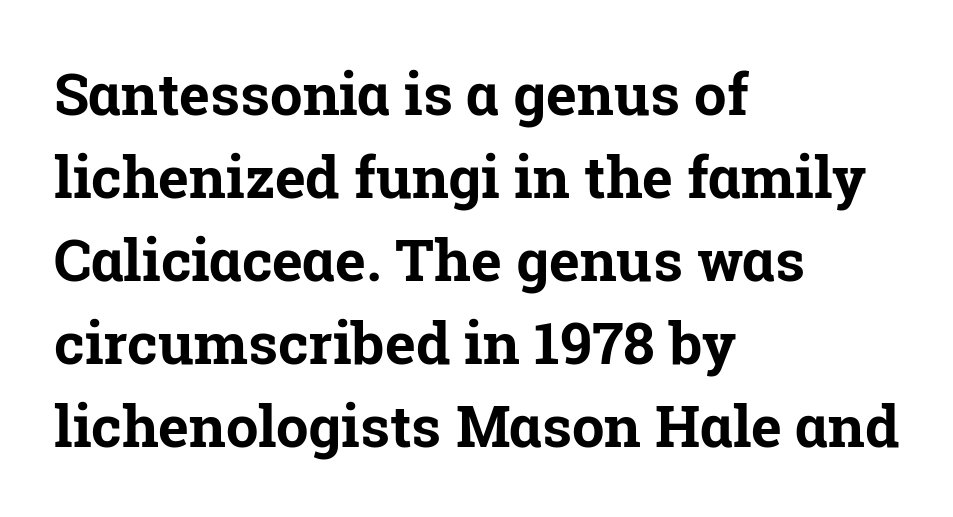
{"serif": "yes", "italic": "no", "bold": "yes", "weight": "bold", "width": "normal", "stroke_contrast": "low", "x_height": "medium", "monospaced": "no", "underline": "no", "align": "left", "line_spacing": "normal", "line_spacing_ratio": 1.43, "letter_spacing": "normal", "letter_spacing_em": 0.0, "glyph_px": 58}
